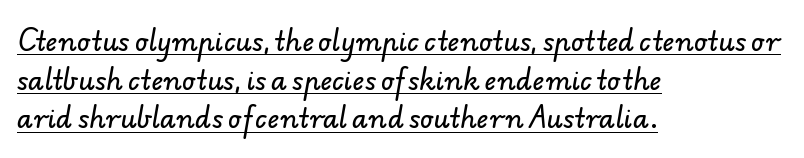
Layout note: lines flush left. Words appear dense and cohesive because spacing is normal. Is there much room between lines? A standard amount, neither cramped nor airy. What decoration does the sample have? An underline.
